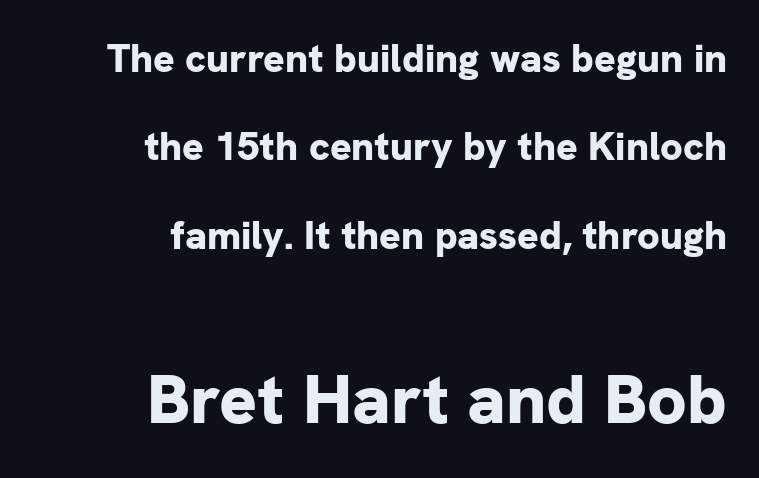
Q: Is the text bold? A: Yes.
Q: Is the text italic (slanted)? A: No, it is upright.
Q: Is the typeface a serif or a sans-serif typeface? A: Sans-serif.
Q: Is the text underlined? A: No.
Q: How is the paragraph aligned? A: Right-aligned.
Q: Is the spacing between letters normal or unusually wide? A: Normal.
Q: Is the spacing between lines tight, normal or loose? A: Loose.
Q: Which block of text is set in a larger size, the first (top) or the second (bottom)? A: The second (bottom) one.
Q: Width (condensed, normal, or wide)? A: Normal.
Q: Stroke contrast? A: Low.
Q: x-height? A: Medium.
Q: Monospaced? A: No.
